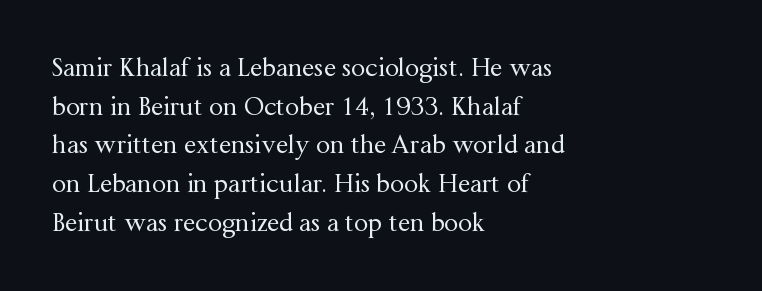
Q: Is the text bold? A: No.
Q: Is the text italic (slanted)? A: No, it is upright.
Q: Is the text underlined? A: No.
Q: How is the paragraph aligned? A: Left-aligned.
Q: Is the spacing between letters normal or unusually wide? A: Normal.
Q: Is the spacing between lines tight, normal or loose? A: Normal.
